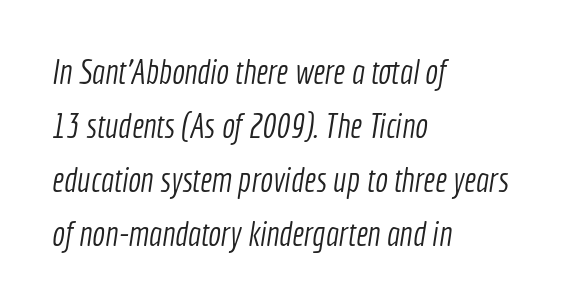
The image shows 34 px light, condensed sans-serif type; set left-aligned, normal line spacing (1.59x), normal letter spacing, not underlined; a medium x-height.
